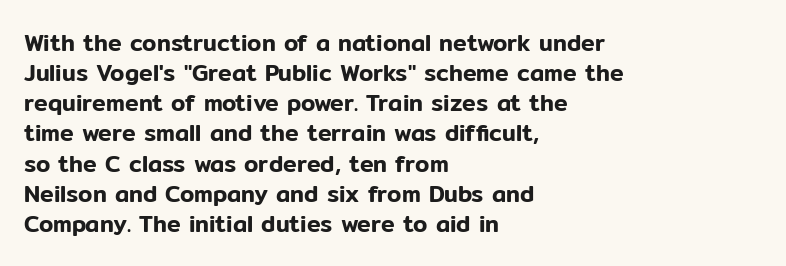
The image shows 23 px text type, upright; set left-aligned, normal line spacing (1.31x), normal letter spacing, not underlined.
